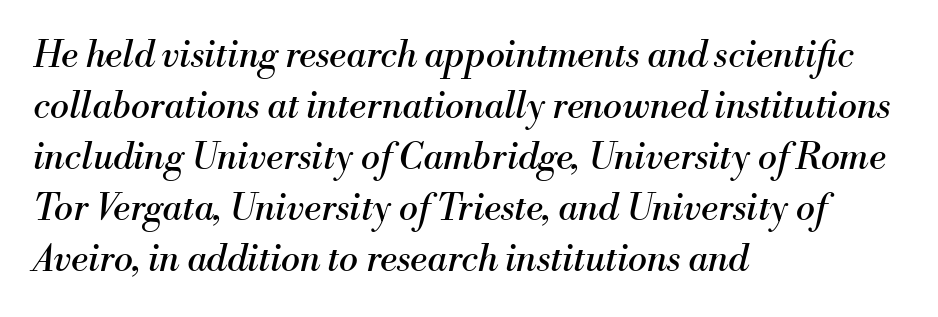
This sample uses plain, unmodified letter spacing. The strip under each line holds only bare page. The letterforms sit at book weight or below. This sample keeps an unexceptional amount of space between lines.
